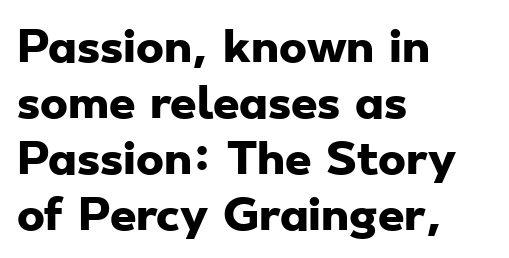
Nobody touched the tracking dial on this one. Just letters on the line, the space beneath them empty. Every letter is thick-stroked: bold, no question. Which margin do the lines hug? The left one — the right edge is uneven.
